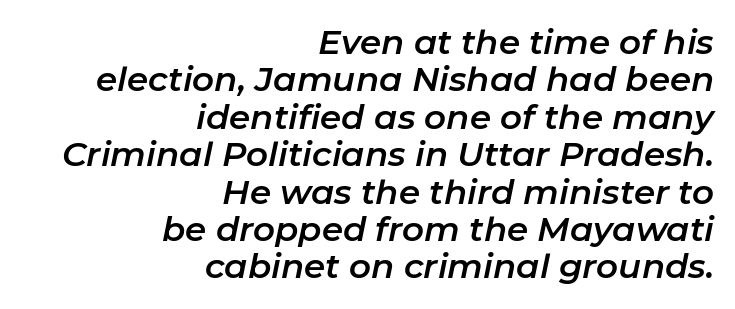
The image shows 34 px text type, italic (leaning right); set right-aligned, tight line spacing (1.1x), normal letter spacing, not underlined; low stroke contrast and a medium x-height.
